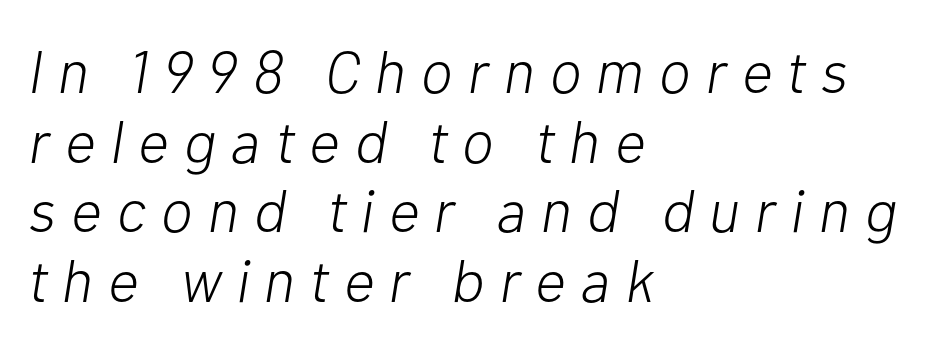
The face used here is proportionally spaced, like ordinary book or web type. Unmarked baselines from the first word to the last. The tracking reads as deliberately expanded to a designer's eye. The letters look calm and open, with moderate or lighter stems. Caption: multi-line text, flush left, ragged right.
